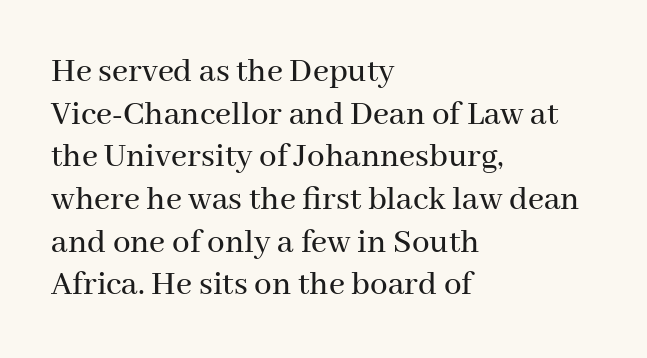
The words here are not underlined. Think of a printed novel: that variable character pitch is what you see here. Every stem runs plumb, perpendicular to the baseline. Typeset ragged right — the left edge is the straight one.
